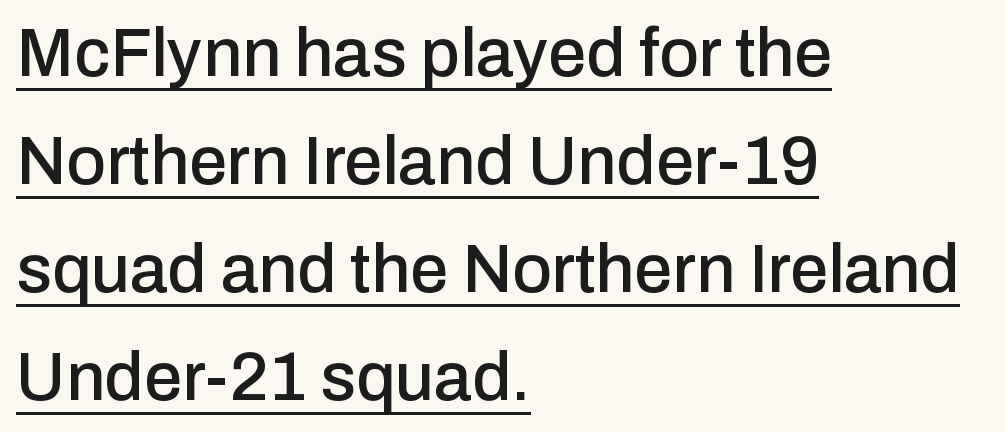
The image shows 68 px sans-serif type, upright; set left-aligned, normal line spacing (1.59x), normal letter spacing, underlined; low stroke contrast and a medium x-height.
